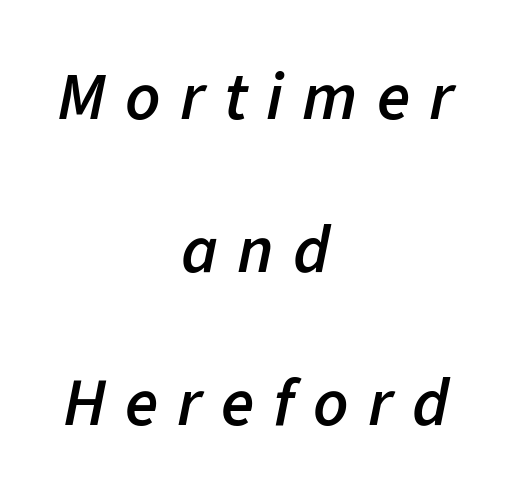
Q: Is the text bold? A: Semi-bold.
Q: Is the text italic (slanted)? A: Yes, it leans right by about 11 degrees.
Q: Is the text underlined? A: No.
Q: How is the paragraph aligned? A: Centered.
Q: Is the spacing between letters normal or unusually wide? A: Unusually wide.
Q: Is the spacing between lines tight, normal or loose? A: Loose.
Q: Width (condensed, normal, or wide)? A: Normal.
Q: Stroke contrast? A: Low.
Q: x-height? A: Medium.
Q: Monospaced? A: No.
